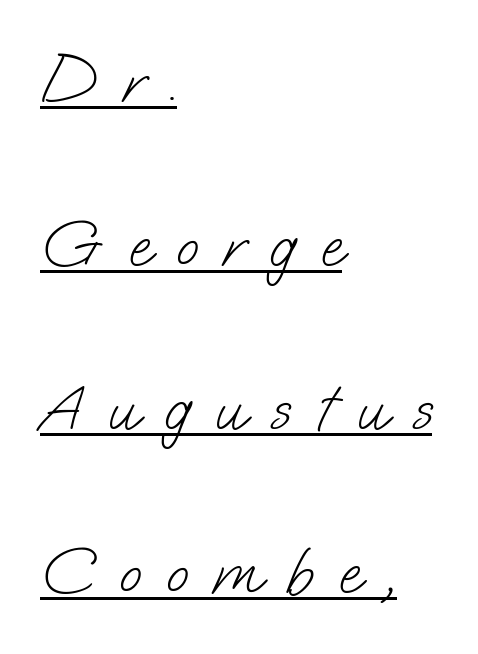
Q: Is the text bold? A: No.
Q: Is the typeface a serif or a sans-serif typeface? A: Sans-serif.
Q: Is the text underlined? A: Yes.
Q: How is the paragraph aligned? A: Left-aligned.
Q: Is the spacing between letters normal or unusually wide? A: Unusually wide.
Q: Is the spacing between lines tight, normal or loose? A: Loose.
Q: Width (condensed, normal, or wide)? A: Normal.
Q: Stroke contrast? A: Low.
Q: x-height? A: Small.
Q: Monospaced? A: No.
